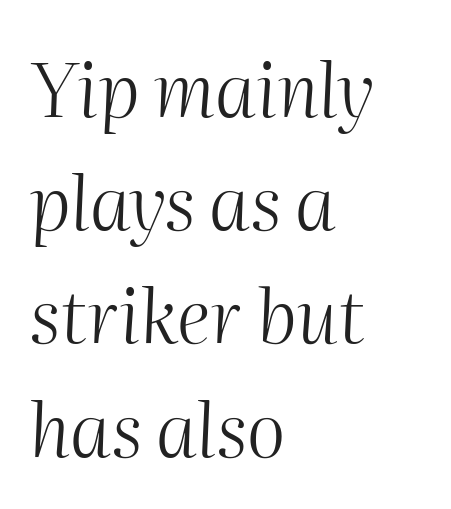
{"italic": "yes", "lean": "right", "slant_degrees": 2, "bold": "no", "weight": "light", "width": "normal", "stroke_contrast": "medium", "x_height": "medium", "monospaced": "no", "underline": "no", "align": "left", "line_spacing": "normal", "line_spacing_ratio": 1.53, "letter_spacing": "normal", "letter_spacing_em": 0.0, "glyph_px": 74}
